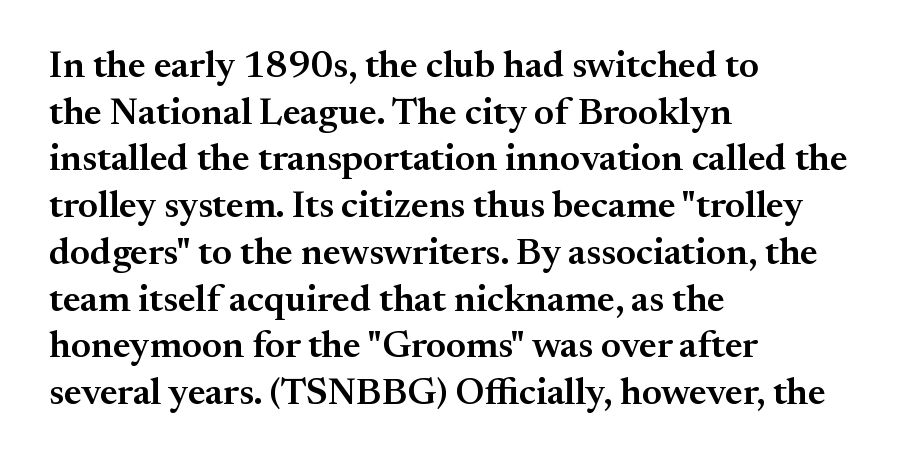
Q: Is the text bold? A: Semi-bold.
Q: Is the text italic (slanted)? A: No, it is upright.
Q: Is the typeface a serif or a sans-serif typeface? A: Serif.
Q: Is the text underlined? A: No.
Q: How is the paragraph aligned? A: Left-aligned.
Q: Is the spacing between letters normal or unusually wide? A: Normal.
Q: Width (condensed, normal, or wide)? A: Normal.
Q: Stroke contrast? A: Medium.
Q: x-height? A: Small.
Q: Monospaced? A: No.
